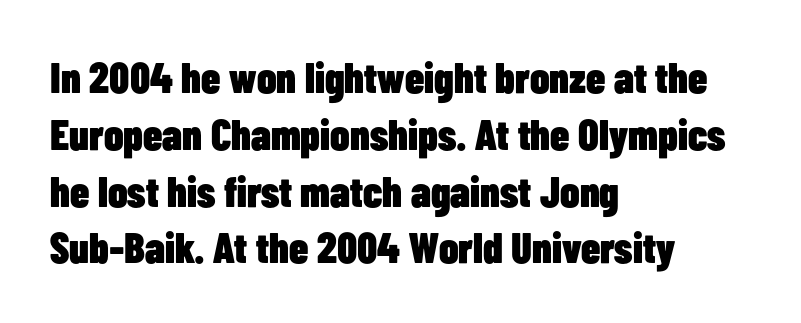
Q: Is the text bold? A: Yes.
Q: Is the text italic (slanted)? A: No, it is upright.
Q: Is the typeface a serif or a sans-serif typeface? A: Sans-serif.
Q: Is the text underlined? A: No.
Q: How is the paragraph aligned? A: Left-aligned.
Q: Is the spacing between letters normal or unusually wide? A: Normal.
Q: Is the spacing between lines tight, normal or loose? A: Normal.
Q: Width (condensed, normal, or wide)? A: Condensed.
Q: Stroke contrast? A: Low.
Q: x-height? A: Medium.
Q: Monospaced? A: No.
